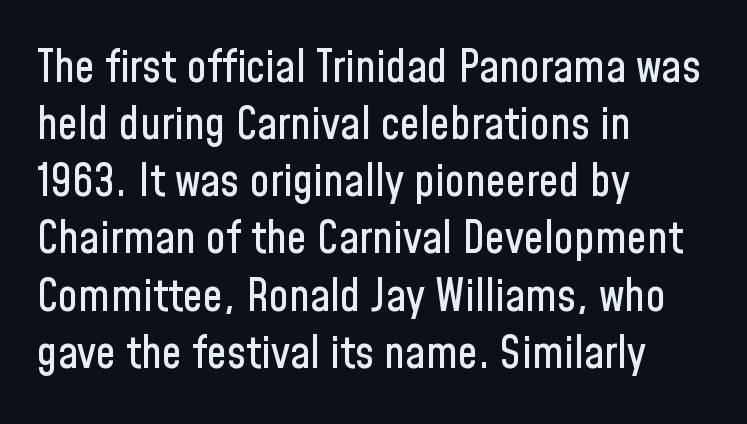
Spacing between characters is what you'd get straight out of the box. Notice how the passage keeps a crisp vertical edge on the left only. Descenders hang freely into open space. Interline gaps are of average width in this sample.
